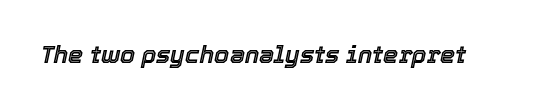
{"italic": "yes", "lean": "right", "slant_degrees": 12, "underline": "no", "letter_spacing": "normal", "letter_spacing_em": 0.0, "glyph_px": 24}
